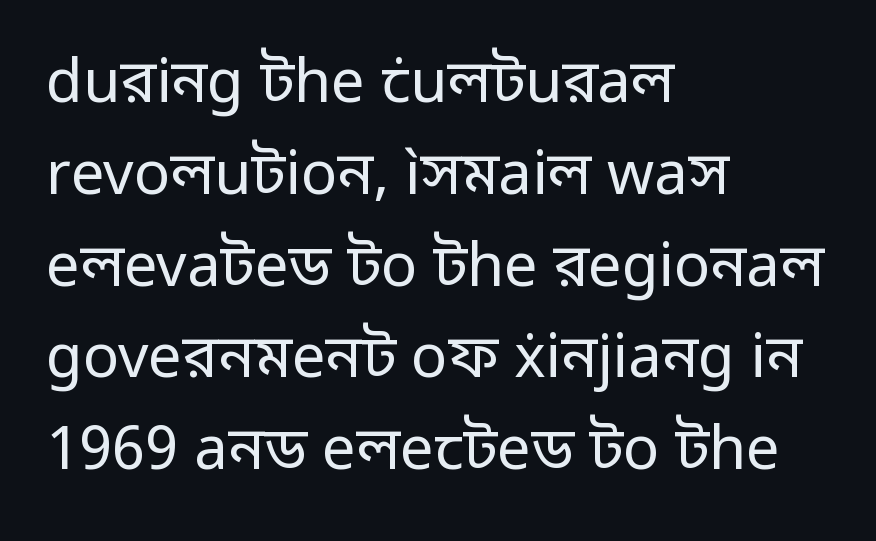
The image shows 60 px regular-weight sans-serif type, upright; set left-aligned, normal line spacing (1.53x), normal letter spacing, not underlined; low stroke contrast and a medium x-height.
